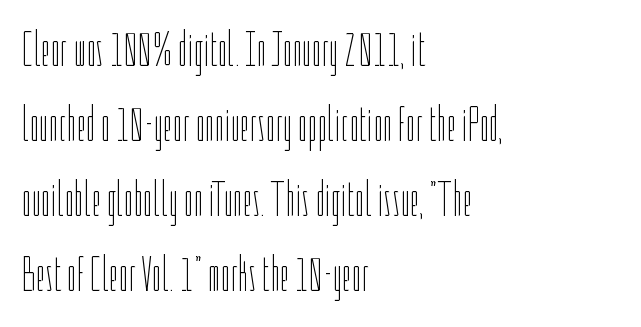
Does the leading feel generous? No, just average. This rendering uses left alignment, leaving the right contour irregular. The passage shown is typed in a proportional face where columns would drift. Stroke mass is kept to a normal reading level or below. Designer's note — italics off, roman on. A clean baseline with only descenders dipping below it.
